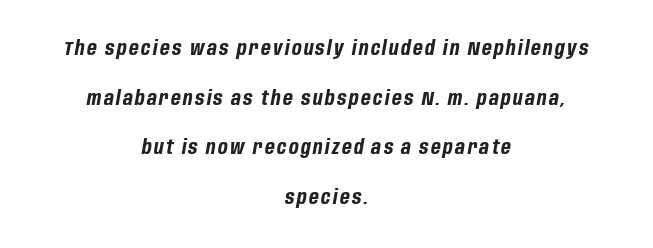
The image shows 20 px bold type, italic (leaning right); set centered, loose line spacing (2.48x), not underlined.
